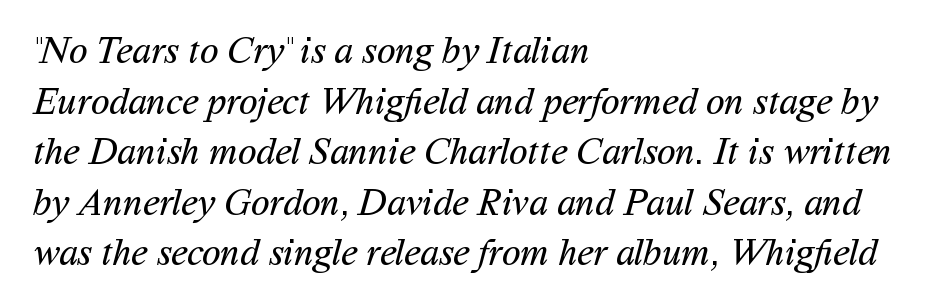
Q: Is the text bold? A: No.
Q: Is the typeface a serif or a sans-serif typeface? A: Sans-serif.
Q: Is the text underlined? A: No.
Q: How is the paragraph aligned? A: Left-aligned.
Q: Is the spacing between letters normal or unusually wide? A: Normal.
Q: Is the spacing between lines tight, normal or loose? A: Normal.
Q: Width (condensed, normal, or wide)? A: Normal.
Q: Stroke contrast? A: Medium.
Q: x-height? A: Medium.
Q: Monospaced? A: No.
